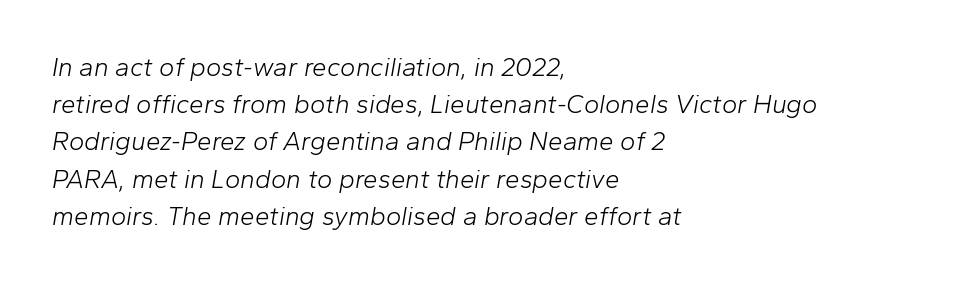
{"italic": "yes", "lean": "right", "slant_degrees": 10, "bold": "no", "underline": "no", "align": "left", "line_spacing": "normal", "line_spacing_ratio": 1.43, "letter_spacing": "normal", "letter_spacing_em": 0.0, "glyph_px": 26}
